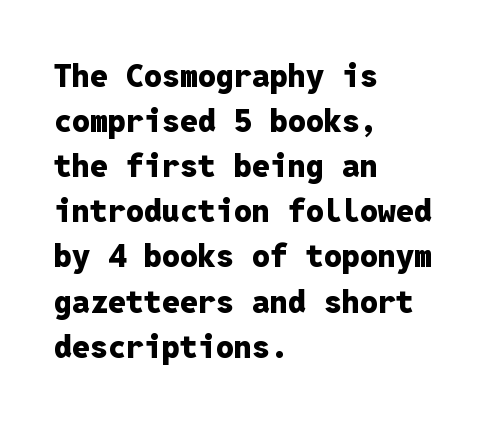
{"serif": "no", "italic": "no", "bold": "yes", "weight": "heavy", "width": "normal", "stroke_contrast": "low", "x_height": "medium", "monospaced": "yes", "underline": "no", "align": "left", "line_spacing": "normal", "line_spacing_ratio": 1.41, "letter_spacing": "normal", "letter_spacing_em": 0.0, "glyph_px": 32}
